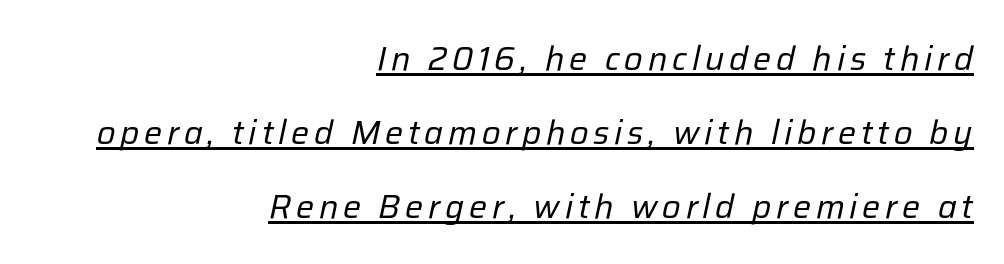
Q: Is the text bold? A: No.
Q: Is the text italic (slanted)? A: Yes, it leans right by about 12 degrees.
Q: Is the text underlined? A: Yes.
Q: How is the paragraph aligned? A: Right-aligned.
Q: Is the spacing between lines tight, normal or loose? A: Loose.
Q: Width (condensed, normal, or wide)? A: Normal.
Q: Stroke contrast? A: Low.
Q: x-height? A: Medium.
Q: Monospaced? A: No.
